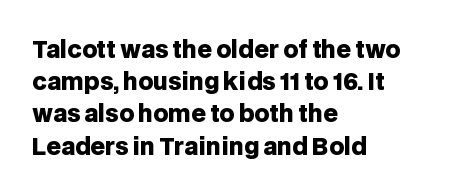
The image shows 23 px bold type, upright; set left-aligned, normal line spacing (1.4x), normal letter spacing, not underlined.
